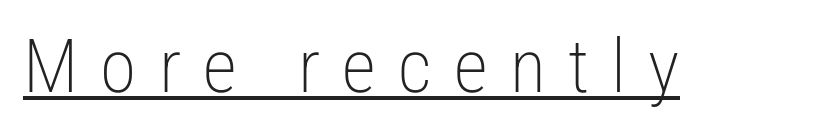
The image shows 74 px light, condensed sans-serif type, upright; set unusually wide letter spacing (+0.3 em), underlined; low stroke contrast and a medium x-height.
